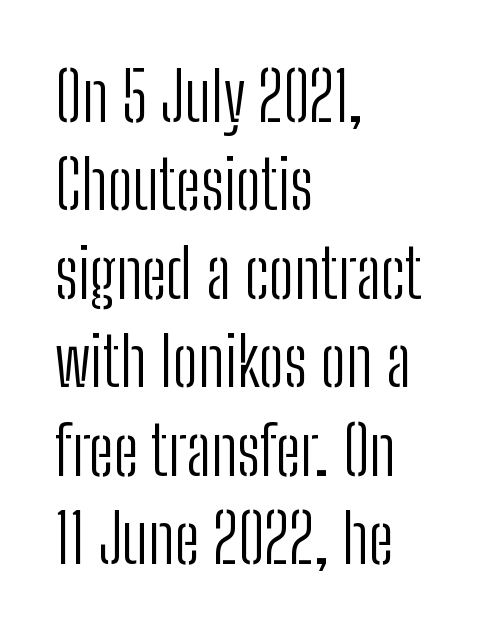
This rendering employs a face without finishing strokes, i.e., a sans-serif. A typesetter would call this proportional, since set widths differ per character. In terms of leading, this rendering sits right in the middle. Clear beneath every line of the passage. The font sits on the lighter half of the weight spectrum, regular included. This is the regular roman posture of the typeface.
